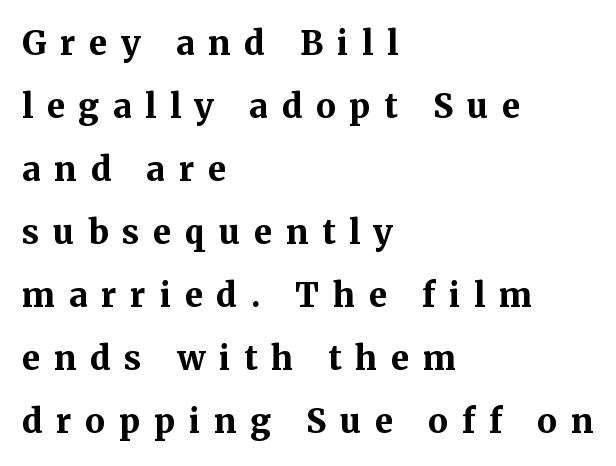
Q: Is the text bold? A: Yes.
Q: Is the text italic (slanted)? A: No, it is upright.
Q: Is the typeface a serif or a sans-serif typeface? A: Serif.
Q: Is the text underlined? A: No.
Q: How is the paragraph aligned? A: Left-aligned.
Q: Is the spacing between letters normal or unusually wide? A: Unusually wide.
Q: Is the spacing between lines tight, normal or loose? A: Loose.
Q: Width (condensed, normal, or wide)? A: Normal.
Q: Stroke contrast? A: Medium.
Q: x-height? A: Medium.
Q: Monospaced? A: No.
